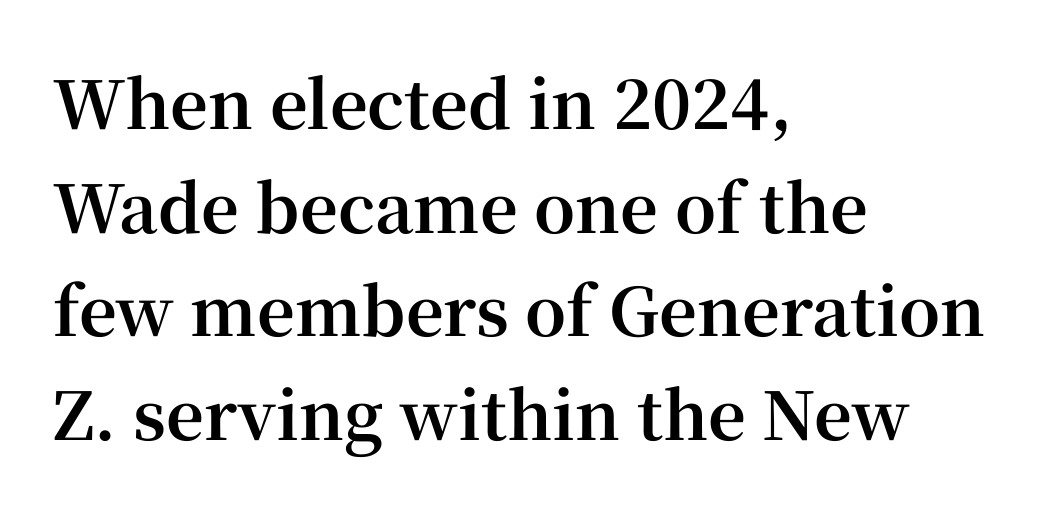
{"serif": "yes", "italic": "no", "bold": "yes", "weight": "bold", "width": "normal", "stroke_contrast": "high", "x_height": "medium", "monospaced": "no", "underline": "no", "align": "left", "line_spacing": "normal", "line_spacing_ratio": 1.57, "letter_spacing": "normal", "letter_spacing_em": 0.0, "glyph_px": 66}
